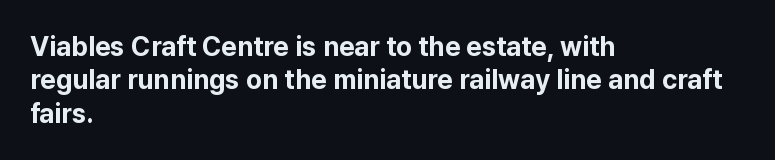
Q: Is the text bold? A: Yes.
Q: Is the text italic (slanted)? A: No, it is upright.
Q: Is the text underlined? A: No.
Q: How is the paragraph aligned? A: Left-aligned.
Q: Is the spacing between letters normal or unusually wide? A: Normal.
